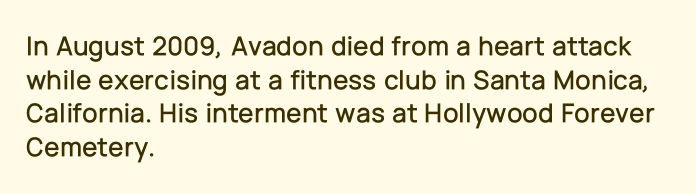
{"serif": "no", "italic": "no", "width": "normal", "stroke_contrast": "low", "x_height": "medium", "monospaced": "no", "underline": "no", "align": "left", "line_spacing_ratio": 1.2, "letter_spacing": "normal", "letter_spacing_em": 0.0, "glyph_px": 28}
